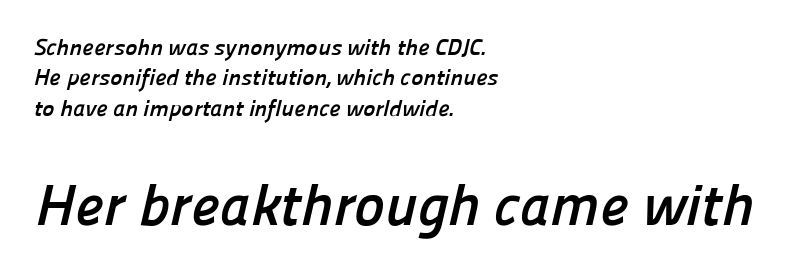
The paragraph has a hard left edge and a soft right edge. Spacing between characters is what you'd get straight out of the box. This block has exactly the height ordinary leading produces. These lines are rendered in a variable-pitch font. A student would notice the bottom passage is typeset larger than what precedes it.
